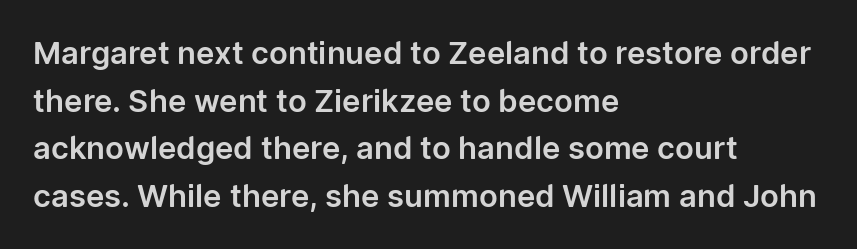
The image shows 31 px sans-serif type, upright; set left-aligned, normal line spacing (1.54x), normal letter spacing, not underlined; low stroke contrast and a medium x-height.
